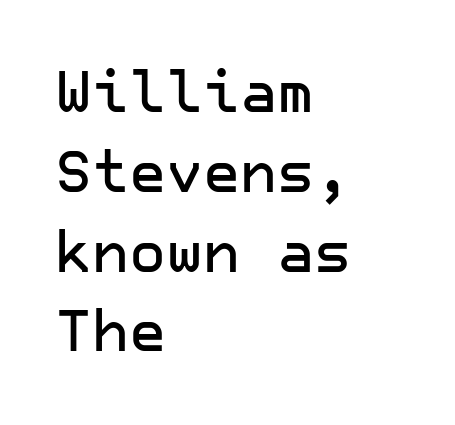
Baseline-to-baseline distance is the conventional proportion of letter height. In terms of letterspacing, this is plain default setting. The typeface chosen for these lines omits serifs. If you drew a line through each stem, it would be perfectly vertical. Caption: multi-line text, flush left, ragged right.
